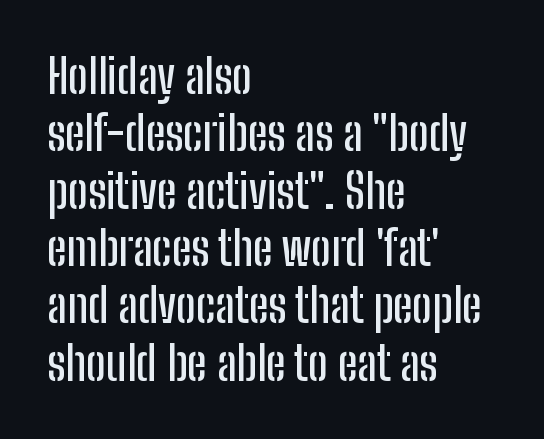
The image shows 47 px condensed sans-serif type, upright; set left-aligned, line spacing 1.22x, normal letter spacing, not underlined; low stroke contrast and a medium x-height.
